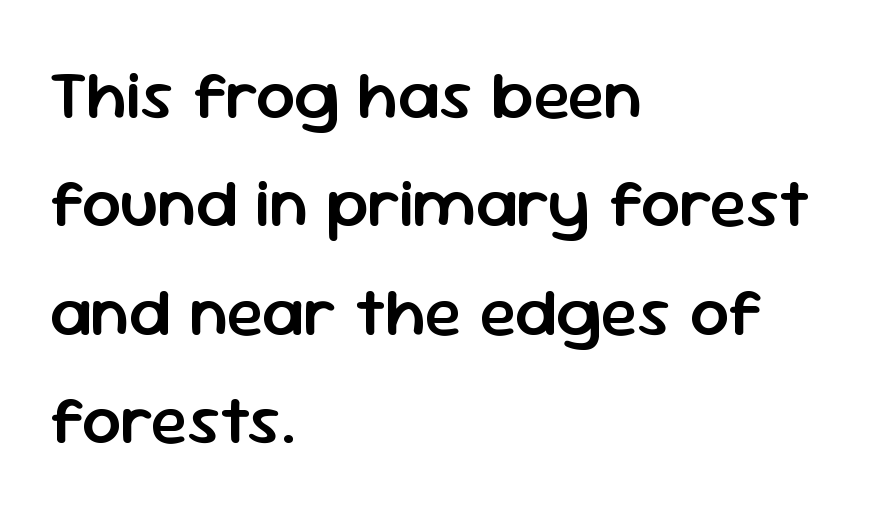
{"serif": "no", "italic": "no", "bold": "semi", "weight": "semibold", "width": "normal", "stroke_contrast": "low", "x_height": "medium", "monospaced": "no", "underline": "no", "align": "left", "line_spacing": "normal", "line_spacing_ratio": 1.57, "letter_spacing": "normal", "letter_spacing_em": 0.0, "glyph_px": 69}
